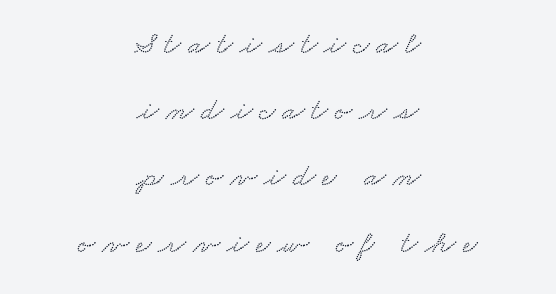
Is this a fixed-width face? No — the glyphs have proportional, varying widths. Nobody drew a line under any word here. Here the glyphs are tracked loosely, breaking word shapes into spaced letters. In terms of leading, this rendering errs on the spacious side. Where is the straight margin? There isn't one; the lines are centered.
